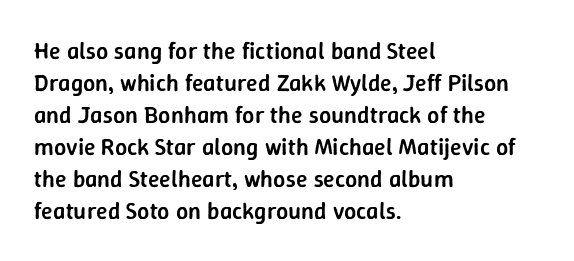
Q: Is the text bold? A: Semi-bold.
Q: Is the text italic (slanted)? A: No, it is upright.
Q: Is the text underlined? A: No.
Q: How is the paragraph aligned? A: Left-aligned.
Q: Is the spacing between letters normal or unusually wide? A: Normal.
Q: Is the spacing between lines tight, normal or loose? A: Normal.
